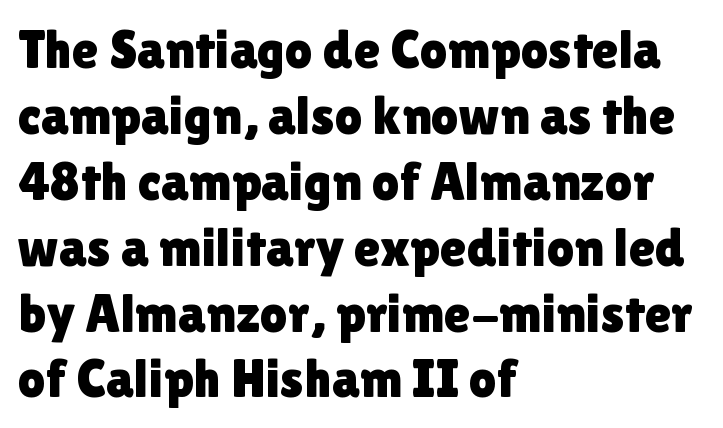
{"serif": "no", "italic": "no", "width": "normal", "x_height": "medium", "monospaced": "no", "underline": "no", "align": "left", "line_spacing_ratio": 1.22, "letter_spacing": "normal", "letter_spacing_em": 0.0, "glyph_px": 54}
